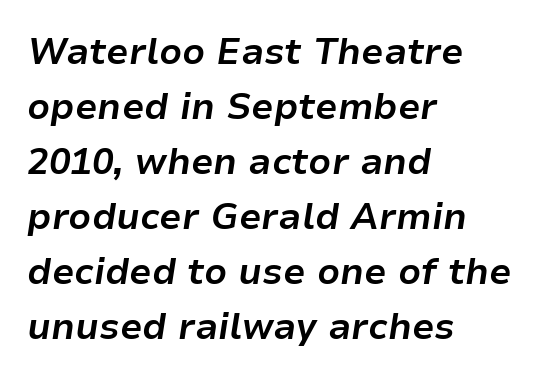
{"italic": "yes", "lean": "right", "slant_degrees": 9, "bold": "yes", "weight": "bold", "width": "normal", "stroke_contrast": "low", "x_height": "medium", "monospaced": "no", "underline": "no", "align": "left", "line_spacing": "normal", "line_spacing_ratio": 1.53, "letter_spacing": "normal", "letter_spacing_em": 0.0, "glyph_px": 36}
